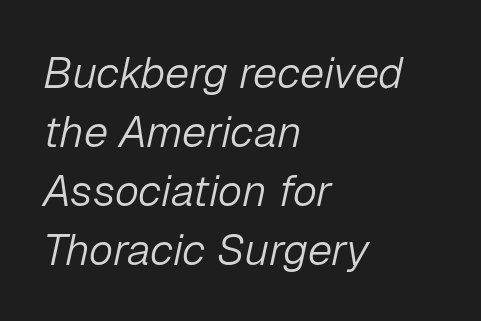
Letters have the restrained weight of plain body copy at most. The line-height multiplier appears to be the usual default. Note the varied advance widths — an 'i' is clearly narrower than an 'm'. The passage shown is not underscored anywhere. It's the slanting kind of type. Does extra space separate the letters? No, they use regular spacing.
